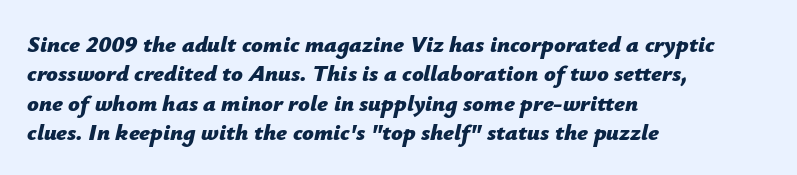
The image shows 23 px bold type, italic (leaning right); set left-aligned, normal line spacing (1.28x), normal letter spacing, not underlined.
